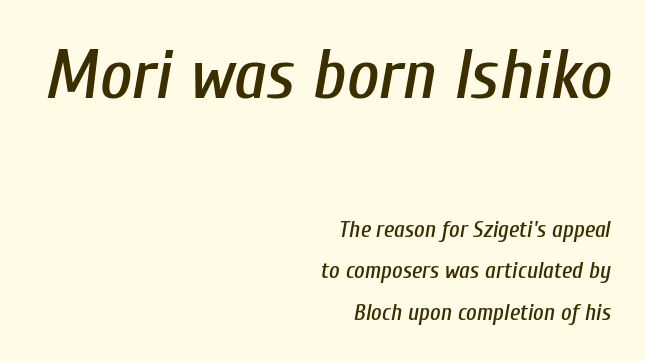
{"italic": "yes", "lean": "right", "slant_degrees": 10, "width": "condensed", "stroke_contrast": "low", "x_height": "medium", "monospaced": "no", "underline": "no", "align": "right", "line_spacing_ratio": 1.79, "letter_spacing": "normal", "letter_spacing_em": 0.0, "larger_block": "first", "size_ratio": 3.04, "glyph_px": 70}
